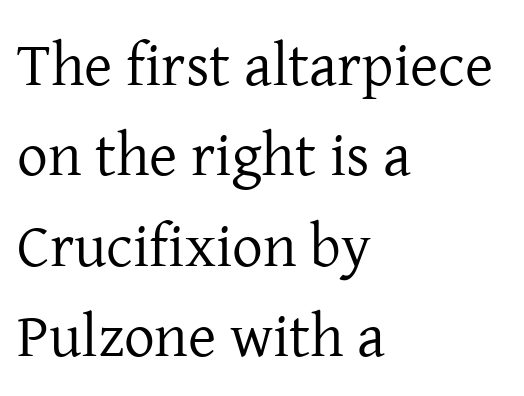
Q: Is the text bold? A: No.
Q: Is the text italic (slanted)? A: No, it is upright.
Q: Is the typeface a serif or a sans-serif typeface? A: Serif.
Q: Is the text underlined? A: No.
Q: How is the paragraph aligned? A: Left-aligned.
Q: Is the spacing between letters normal or unusually wide? A: Normal.
Q: Is the spacing between lines tight, normal or loose? A: Normal.
Q: Width (condensed, normal, or wide)? A: Normal.
Q: Stroke contrast? A: Low.
Q: x-height? A: Medium.
Q: Monospaced? A: No.
